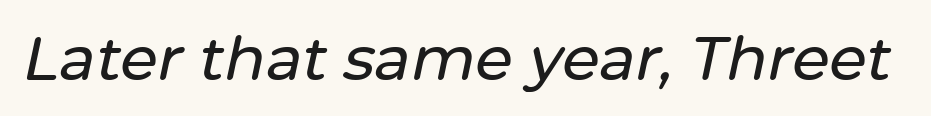
The zone under the glyphs is completely vacant. The letters sit at their default tracking, neither squeezed nor spread. Style check: oblique. Is this a fixed-width face? No — the glyphs have proportional, varying widths.
